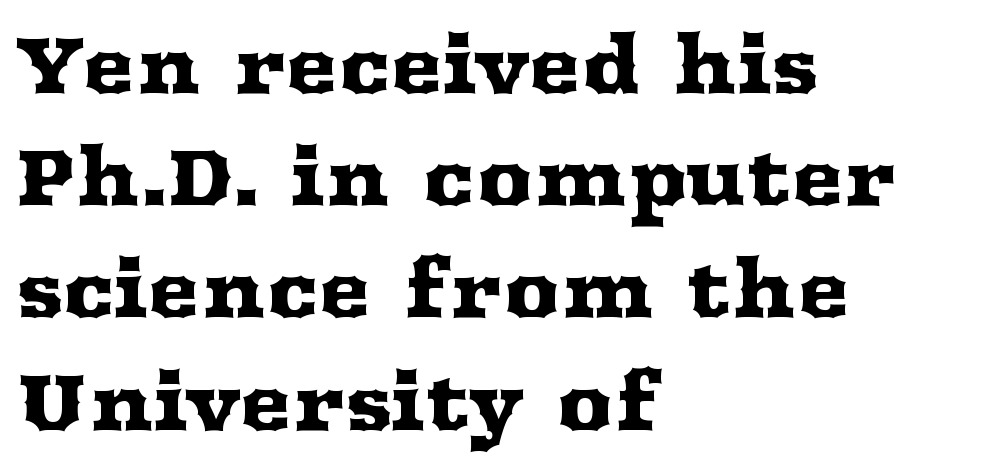
The image shows 79 px wide serif type, upright; set left-aligned, normal line spacing (1.42x), normal letter spacing, not underlined; medium stroke contrast and a medium x-height.
